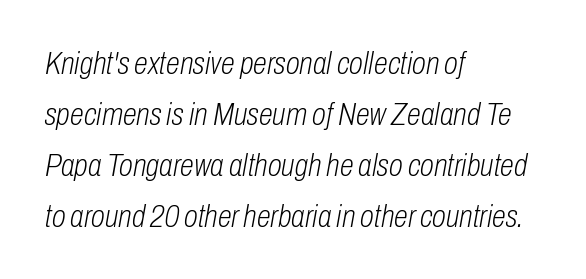
{"italic": "yes", "lean": "right", "slant_degrees": 10, "bold": "no", "weight": "light", "width": "condensed", "stroke_contrast": "low", "x_height": "medium", "monospaced": "no", "underline": "no", "align": "left", "line_spacing": "normal", "line_spacing_ratio": 1.59, "letter_spacing": "normal", "letter_spacing_em": 0.0, "glyph_px": 32}
